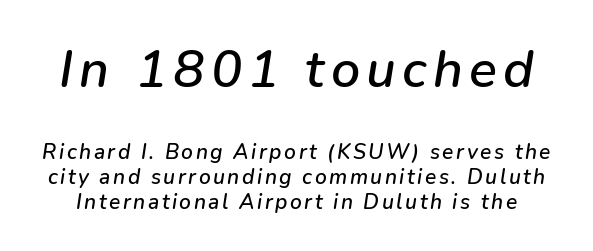
In this sample the first text group is rendered at the bigger scale. Decoration check: the copy has no underline. There's an unmistakable incline to the writing here. You could not count columns in this text — the font is proportionally spaced.
